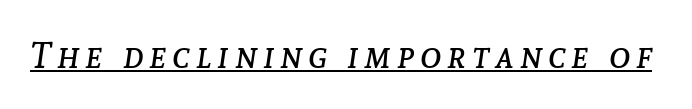
{"italic": "yes", "lean": "right", "slant_degrees": 8, "bold": "no", "weight": "regular", "width": "normal", "stroke_contrast": "low", "x_height": "medium", "monospaced": "no", "underline": "yes", "glyph_px": 36}
